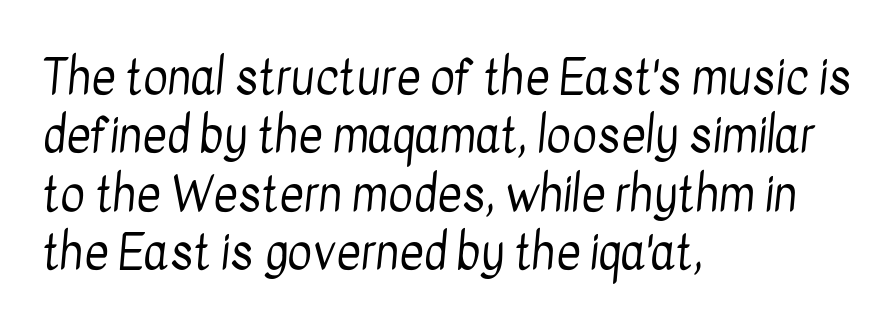
{"serif": "no", "bold": "no", "weight": "regular", "width": "condensed", "stroke_contrast": "low", "x_height": "medium", "monospaced": "no", "underline": "no", "align": "left", "line_spacing_ratio": 1.24, "letter_spacing": "normal", "letter_spacing_em": 0.0, "glyph_px": 47}
